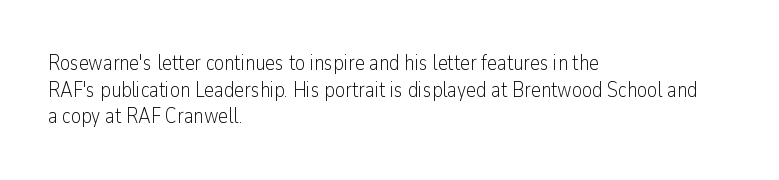
Summary of weight: not heavy and not bold. The vertical gap from one line to the next is medium. The type is set solid horizontally, with unmodified tracking. No italicization has been applied; the sample stays upright. The paragraph shown leans on its left margin. The gap between lines stays unmarked.
